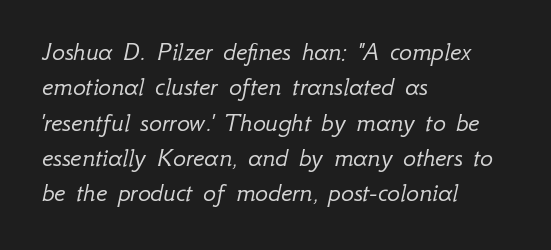
Stroke mass is kept to a normal reading level or below. Descenders hang freely into open space. Caption: standard tracking, unaltered. A typesetter would mark this as italic. Leading: standard.
